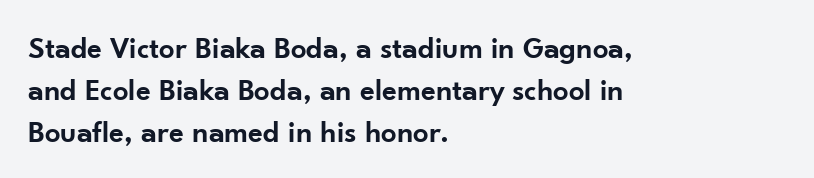
The image shows 31 px semibold sans-serif type, upright; set left-aligned, normal line spacing (1.35x), normal letter spacing, not underlined; low stroke contrast and a small x-height.
